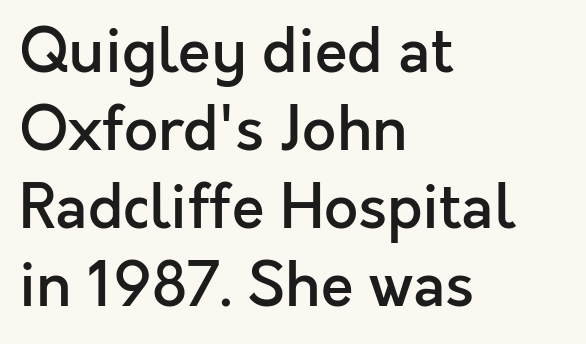
Think of a printed novel: that variable character pitch is what you see here. Does the lettering tilt? It doesn't — this is upright. The typesetting leans somewhat heavy: a semibold. Each new line begins a customary step beneath the previous one. Descenders are the only things crossing below the line. Compared with a centered layout, this one pins lines to the left instead.
